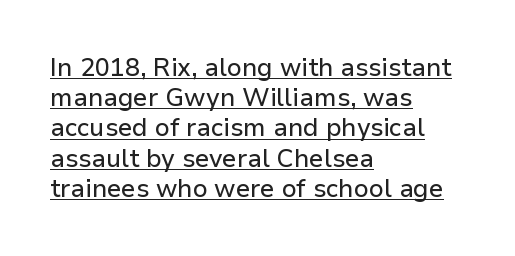
Decoration check: the copy is underlined. Each line starts at the same left margin while the right side varies. Standard letterfit; no display-style spreading of the glyphs. Characters remain perfectly vertical along every line.
